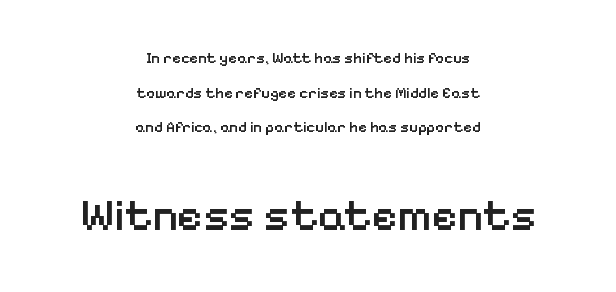
{"serif": "no", "italic": "no", "bold": "semi", "weight": "semibold", "width": "normal", "stroke_contrast": "low", "x_height": "medium", "monospaced": "no", "underline": "no", "align": "center", "line_spacing": "loose", "line_spacing_ratio": 2.31, "letter_spacing": "normal", "letter_spacing_em": 0.0, "larger_block": "second", "size_ratio": 2.93, "glyph_px": 44}
